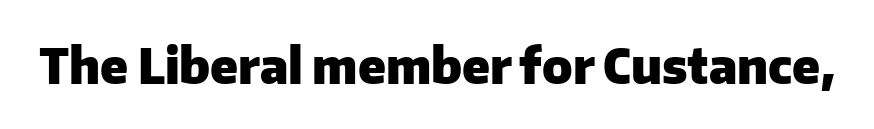
Q: Is the text bold? A: Yes.
Q: Is the text italic (slanted)? A: No, it is upright.
Q: Is the typeface a serif or a sans-serif typeface? A: Sans-serif.
Q: Is the text underlined? A: No.
Q: Is the spacing between letters normal or unusually wide? A: Normal.
Q: Width (condensed, normal, or wide)? A: Normal.
Q: Stroke contrast? A: Low.
Q: x-height? A: Medium.
Q: Monospaced? A: No.
